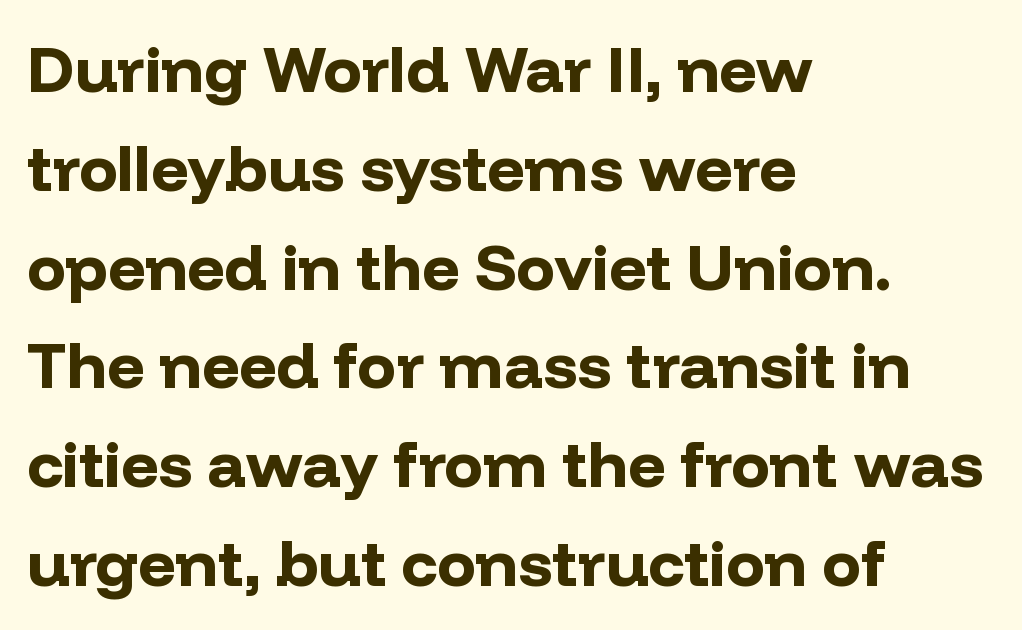
Q: Is the text bold? A: Yes.
Q: Is the text italic (slanted)? A: No, it is upright.
Q: Is the typeface a serif or a sans-serif typeface? A: Sans-serif.
Q: Is the text underlined? A: No.
Q: How is the paragraph aligned? A: Left-aligned.
Q: Is the spacing between letters normal or unusually wide? A: Normal.
Q: Is the spacing between lines tight, normal or loose? A: Normal.
Q: Width (condensed, normal, or wide)? A: Normal.
Q: Stroke contrast? A: Low.
Q: x-height? A: Medium.
Q: Monospaced? A: No.
